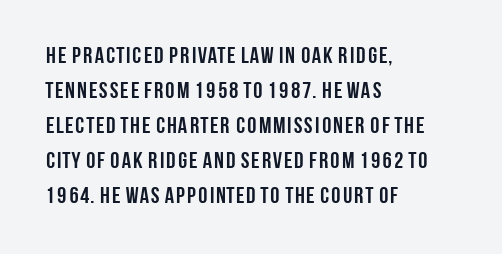
{"italic": "no", "bold": "yes", "underline": "no", "align": "left", "line_spacing": "normal", "line_spacing_ratio": 1.52, "letter_spacing": "normal", "letter_spacing_em": 0.0, "glyph_px": 23}
